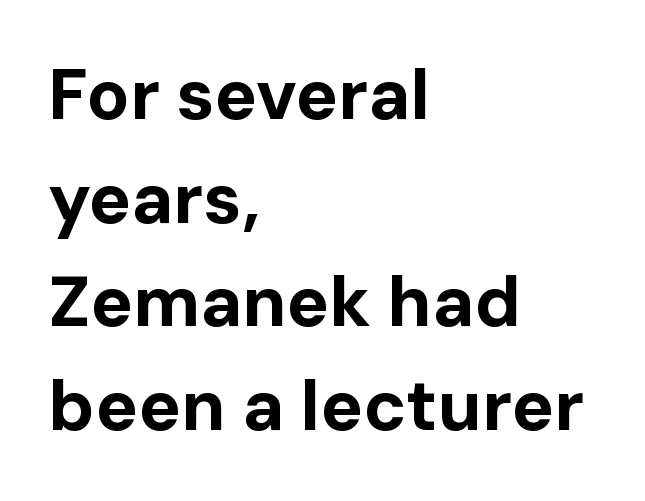
Q: Is the text bold? A: Yes.
Q: Is the text italic (slanted)? A: No, it is upright.
Q: Is the typeface a serif or a sans-serif typeface? A: Sans-serif.
Q: Is the text underlined? A: No.
Q: How is the paragraph aligned? A: Left-aligned.
Q: Is the spacing between letters normal or unusually wide? A: Normal.
Q: Is the spacing between lines tight, normal or loose? A: Normal.
Q: Width (condensed, normal, or wide)? A: Normal.
Q: Stroke contrast? A: Low.
Q: x-height? A: Medium.
Q: Monospaced? A: No.
